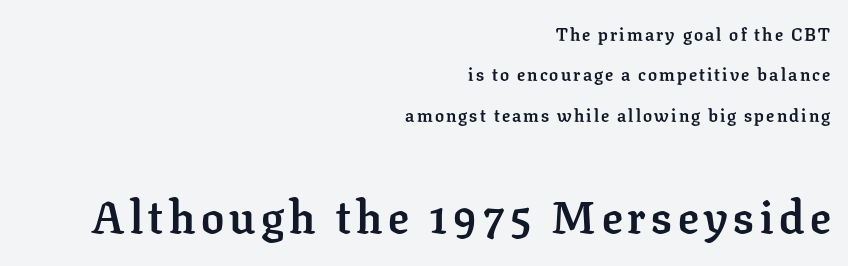
Each row of text sits above clean, open space. The compositor pushed each line to the right boundary. Note: serifs present on the glyphs. What weight is shown? A full bold with thick strokes. Posture: upright roman.
